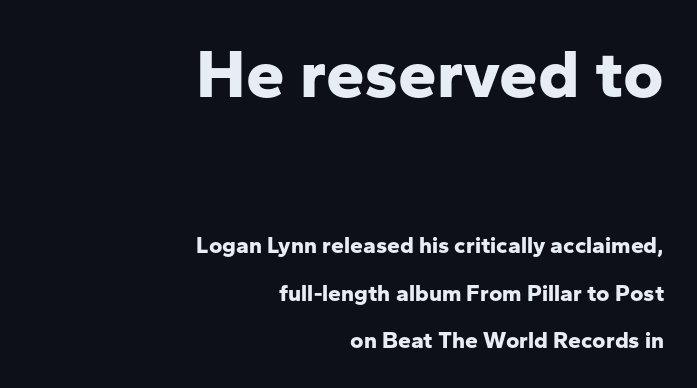
The lettering stays uniformly vertical, giving the passage a roman look. A typesetter would call this proportional, since set widths differ per character. Are there feet on the stems? There aren't — it's a sans. These lines keep a tight, regular rhythm from letter to letter. Any mark beneath the type? The region is blank. Each line ends at the same right margin while the left side varies.
